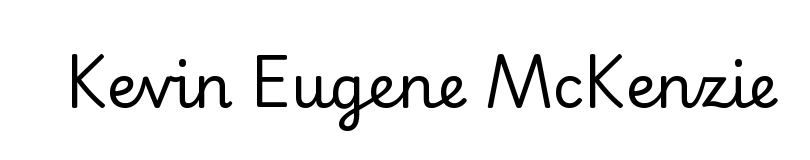
Q: Is the text bold? A: No.
Q: Is the text italic (slanted)? A: No, it is upright.
Q: Is the typeface a serif or a sans-serif typeface? A: Serif.
Q: Is the text underlined? A: No.
Q: Is the spacing between letters normal or unusually wide? A: Normal.
Q: Width (condensed, normal, or wide)? A: Normal.
Q: Stroke contrast? A: Low.
Q: x-height? A: Small.
Q: Monospaced? A: No.
